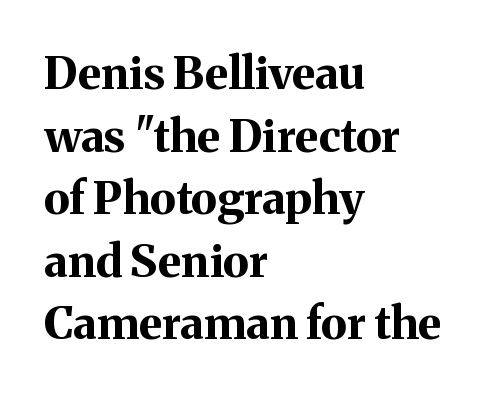
{"serif": "yes", "italic": "no", "bold": "yes", "weight": "bold", "width": "normal", "stroke_contrast": "medium", "x_height": "medium", "monospaced": "no", "underline": "no", "align": "left", "line_spacing": "normal", "line_spacing_ratio": 1.39, "letter_spacing": "normal", "letter_spacing_em": 0.0, "glyph_px": 45}
